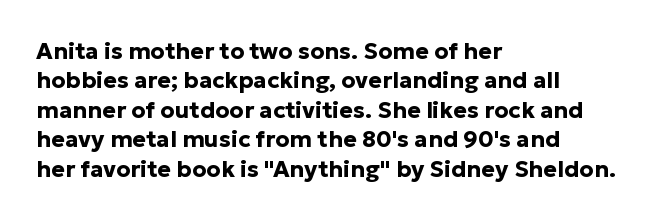
The image shows 23 px bold type, upright; set left-aligned, normal line spacing (1.28x), normal letter spacing, not underlined.
